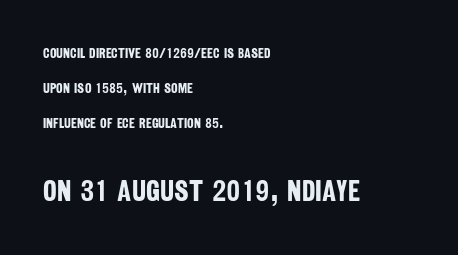
The image shows 29 px bold, condensed sans-serif type; set left-aligned, loose line spacing (2.49x), normal letter spacing, not underlined; the second (bottom) block is 2.07x larger; low stroke contrast and a large x-height.
